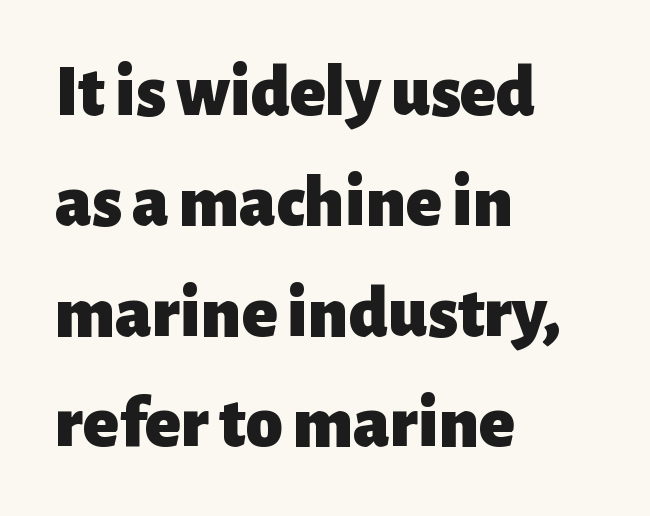
Is the block centered? No — it sits flush against the left margin. The strokes are fattened all the way to bold. The lettering holds an erect, upright posture throughout. Standard letterfit; no display-style spreading of the glyphs. You could not count columns in this text — the font is proportionally spaced.
